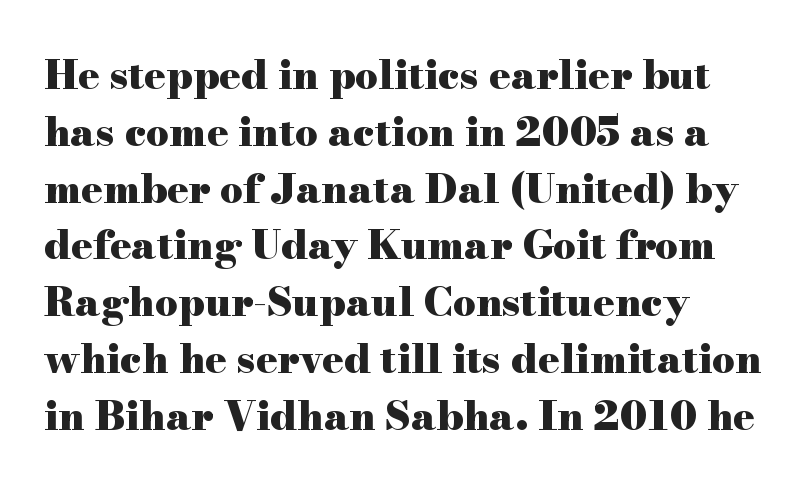
The image shows 40 px heavy, wide serif type, upright; set left-aligned, normal line spacing (1.42x), normal letter spacing, not underlined; high stroke contrast and a small x-height.
